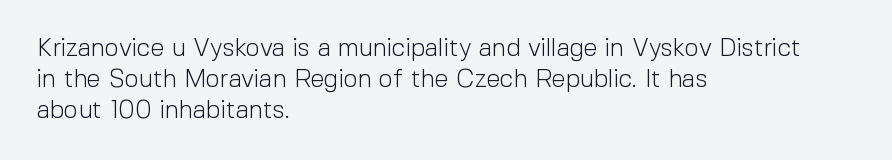
Q: Is the text bold? A: No.
Q: Is the text italic (slanted)? A: No, it is upright.
Q: Is the text underlined? A: No.
Q: How is the paragraph aligned? A: Left-aligned.
Q: Is the spacing between letters normal or unusually wide? A: Normal.
